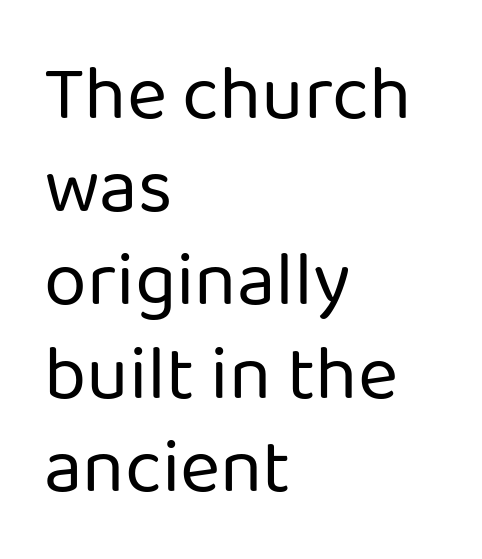
{"serif": "no", "italic": "no", "bold": "no", "weight": "regular", "width": "normal", "stroke_contrast": "low", "x_height": "medium", "monospaced": "no", "underline": "no", "align": "left", "line_spacing_ratio": 1.21, "letter_spacing": "normal", "letter_spacing_em": 0.0, "glyph_px": 77}
